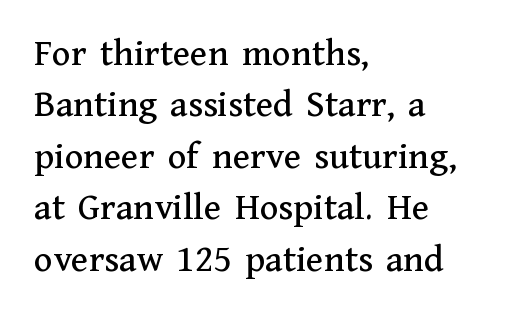
Posture: vertical. Underline: absent. Spacing verdict: proportional, widths tailored to each character. Short note: letters normally spaced. Vertical spacing — default.
